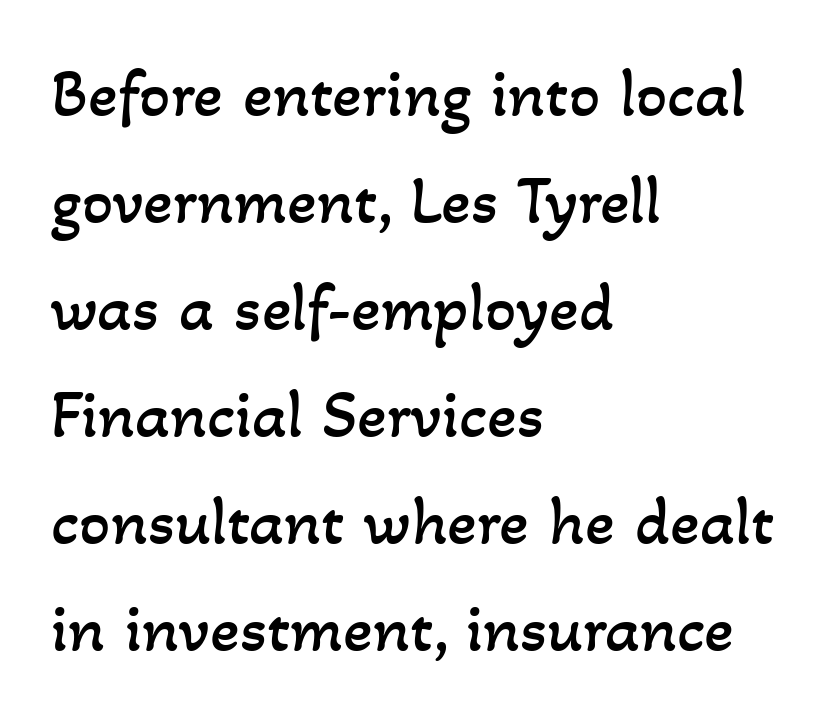
Q: Is the text bold? A: No.
Q: Is the text underlined? A: No.
Q: How is the paragraph aligned? A: Left-aligned.
Q: Is the spacing between letters normal or unusually wide? A: Normal.
Q: Is the spacing between lines tight, normal or loose? A: Normal.
Q: Width (condensed, normal, or wide)? A: Normal.
Q: Stroke contrast? A: Low.
Q: x-height? A: Small.
Q: Monospaced? A: No.
